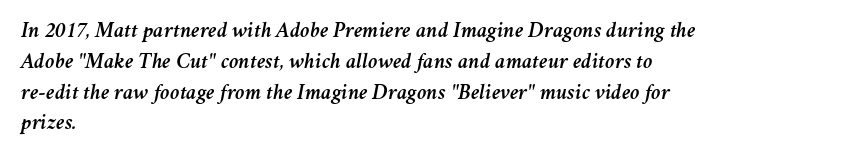
{"italic": "yes", "lean": "right", "slant_degrees": 11, "underline": "no", "align": "left", "line_spacing": "normal", "line_spacing_ratio": 1.4, "letter_spacing": "normal", "letter_spacing_em": 0.0, "glyph_px": 22}
